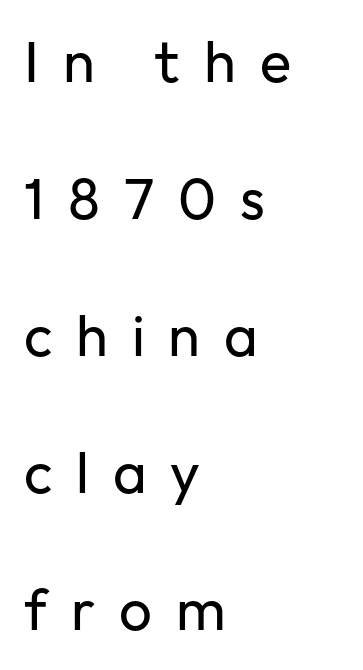
Q: Is the text bold? A: No.
Q: Is the text italic (slanted)? A: No, it is upright.
Q: Is the typeface a serif or a sans-serif typeface? A: Sans-serif.
Q: Is the text underlined? A: No.
Q: How is the paragraph aligned? A: Left-aligned.
Q: Is the spacing between letters normal or unusually wide? A: Unusually wide.
Q: Is the spacing between lines tight, normal or loose? A: Loose.
Q: Width (condensed, normal, or wide)? A: Normal.
Q: Stroke contrast? A: Low.
Q: x-height? A: Medium.
Q: Monospaced? A: No.
